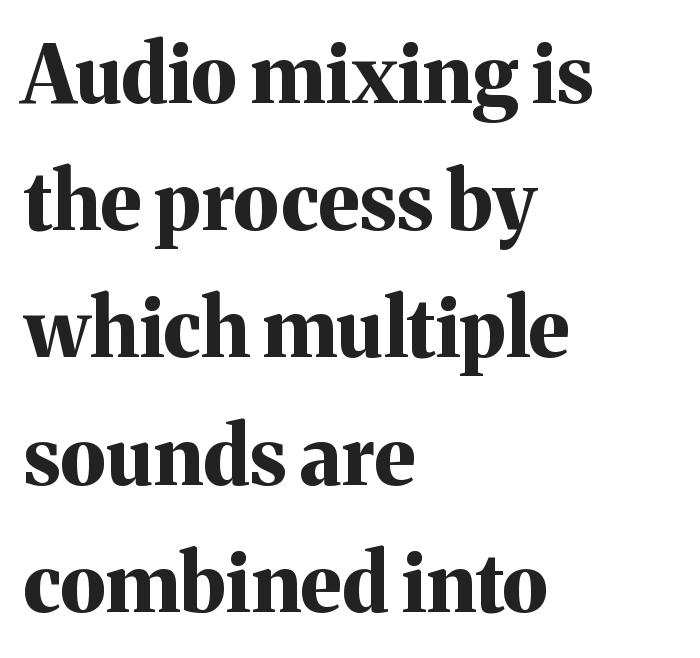
The image shows 80 px bold serif type, upright; set left-aligned, normal line spacing (1.59x), normal letter spacing, not underlined; medium stroke contrast and a medium x-height.
